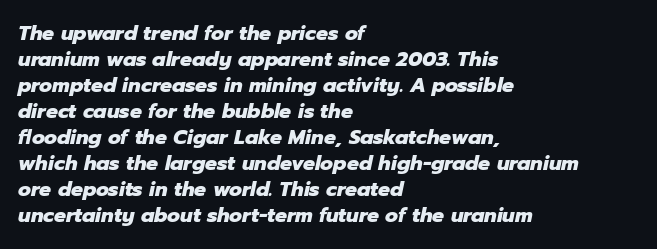
The image shows 20 px bold type, italic (leaning right); set left-aligned, normal line spacing (1.3x), normal letter spacing, not underlined.
